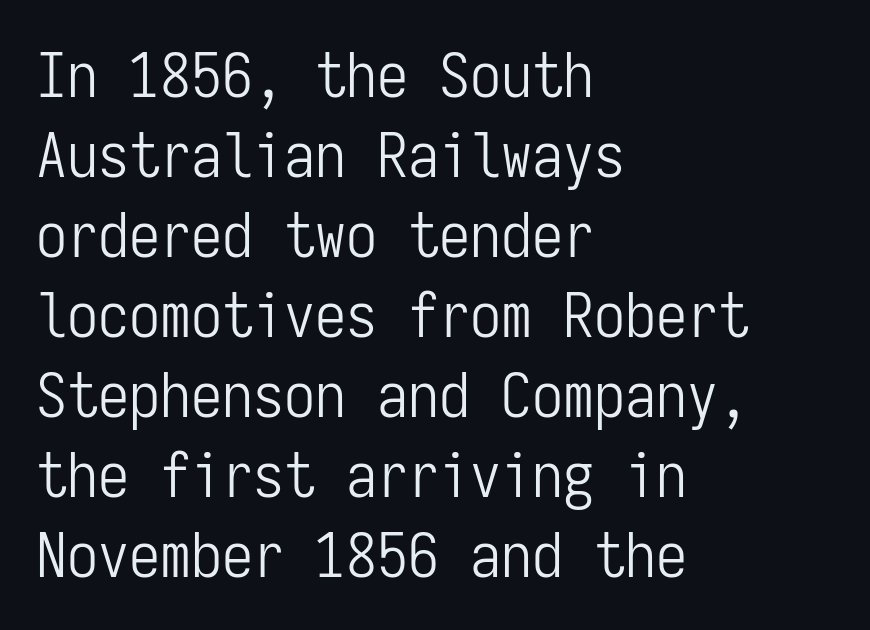
The image shows 62 px light, condensed sans-serif type, upright, monospaced; set left-aligned, normal line spacing (1.29x), normal letter spacing, not underlined; low stroke contrast and a medium x-height.
